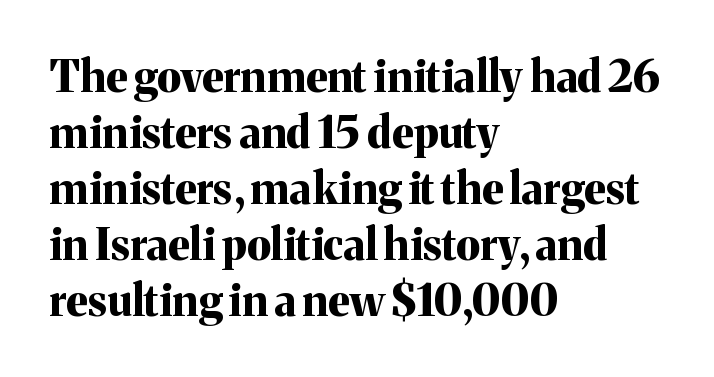
The image shows 43 px bold serif type, upright; set left-aligned, normal line spacing (1.3x), normal letter spacing, not underlined; medium stroke contrast and a medium x-height.
